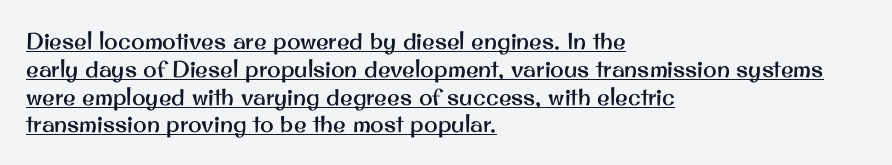
Q: Is the text italic (slanted)? A: No, it is upright.
Q: Is the text underlined? A: Yes.
Q: How is the paragraph aligned? A: Left-aligned.
Q: Is the spacing between letters normal or unusually wide? A: Normal.
